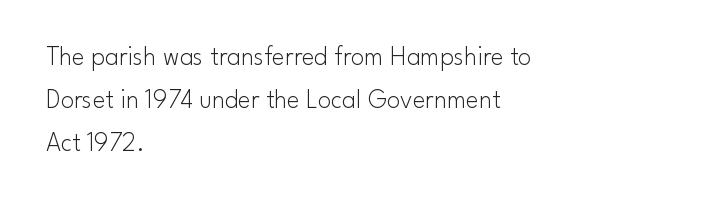
The image shows 27 px text type, upright; set left-aligned, normal line spacing (1.6x), normal letter spacing, not underlined.
